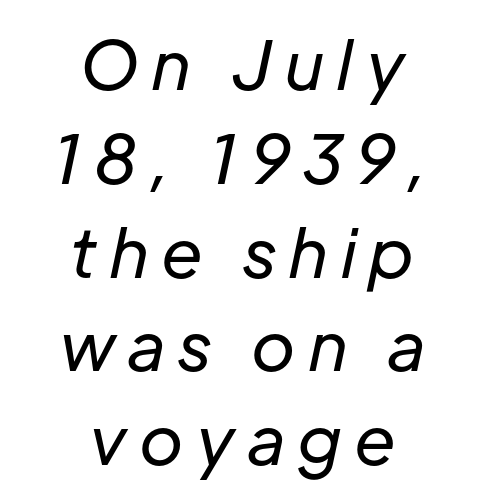
Q: Is the text bold? A: No.
Q: Is the text italic (slanted)? A: Yes, it leans right by about 12 degrees.
Q: Is the text underlined? A: No.
Q: How is the paragraph aligned? A: Centered.
Q: Is the spacing between lines tight, normal or loose? A: Normal.
Q: Width (condensed, normal, or wide)? A: Normal.
Q: Stroke contrast? A: Low.
Q: x-height? A: Medium.
Q: Monospaced? A: No.
